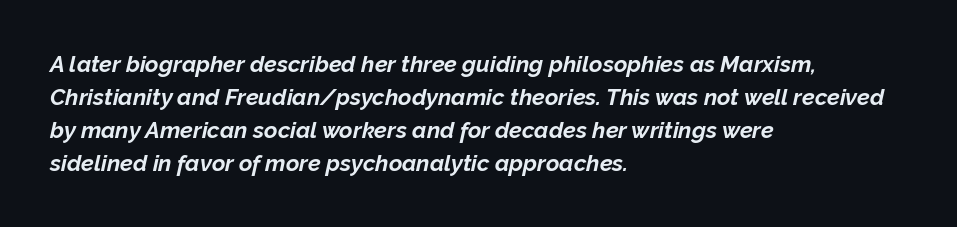
The image shows 23 px bold type, italic (leaning right); set left-aligned, normal line spacing (1.43x), normal letter spacing, not underlined.
